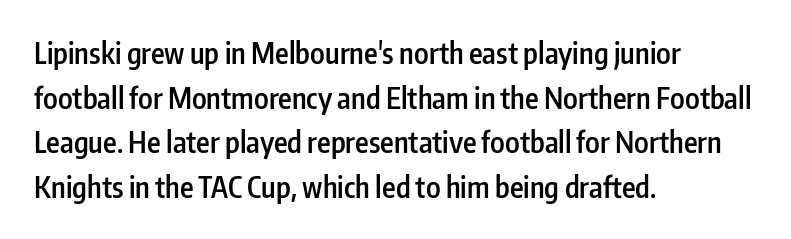
The image shows 29 px semibold, condensed sans-serif type, upright; set left-aligned, normal line spacing (1.54x), normal letter spacing, not underlined; low stroke contrast and a medium x-height.
